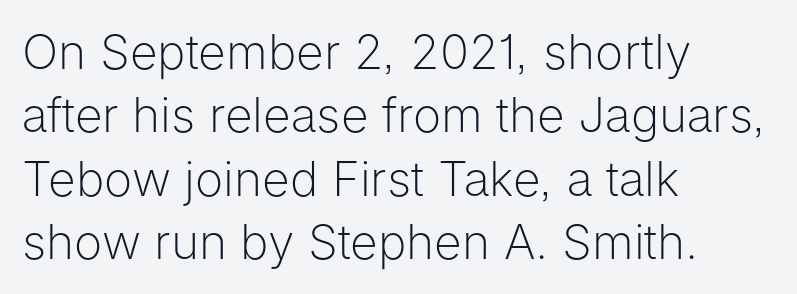
{"serif": "no", "italic": "no", "bold": "no", "weight": "light", "width": "normal", "stroke_contrast": "low", "x_height": "medium", "monospaced": "no", "underline": "no", "align": "left", "line_spacing": "normal", "line_spacing_ratio": 1.32, "letter_spacing": "normal", "letter_spacing_em": 0.0, "glyph_px": 48}
